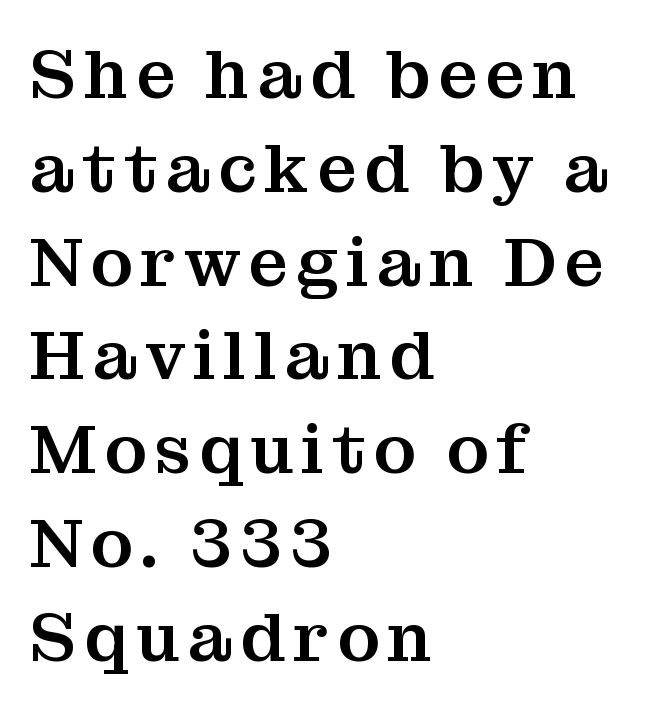
{"serif": "yes", "italic": "no", "width": "normal", "stroke_contrast": "medium", "x_height": "medium", "monospaced": "no", "underline": "no", "align": "left", "line_spacing": "normal", "line_spacing_ratio": 1.34, "glyph_px": 70}
